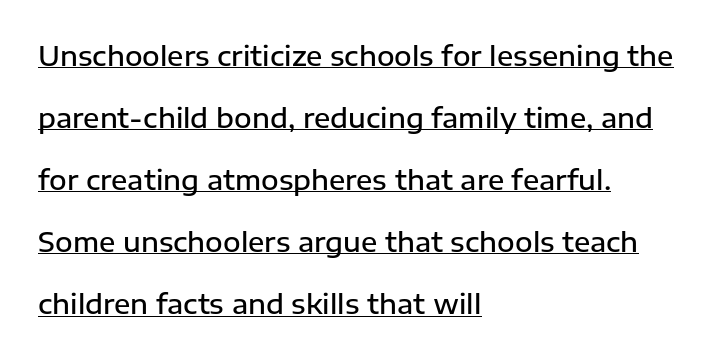
Spacing between characters is what you'd get straight out of the box. The axis of the letterforms is exactly vertical. The paragraph shown leans on its left margin. A fair bit of extra ink — the face is semibold, not bold.
